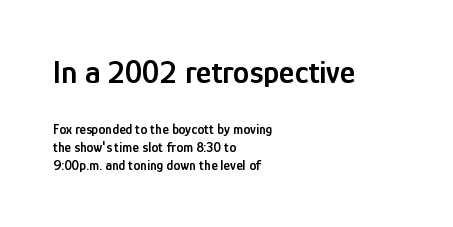
The text block is weighted toward the left margin, trailing off unevenly rightward. The line-height multiplier appears to be the usual default. It's the straight-up-and-down kind of type. Each letter's strokes conclude bluntly, with no projecting serifs. Words appear dense and cohesive because spacing is normal.
